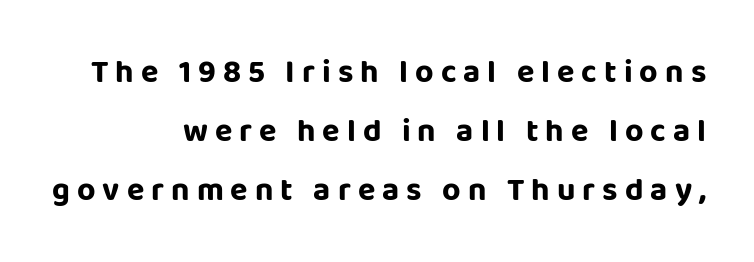
{"serif": "no", "italic": "no", "bold": "yes", "weight": "bold", "width": "normal", "stroke_contrast": "low", "x_height": "large", "monospaced": "no", "underline": "no", "align": "right", "line_spacing_ratio": 1.85, "letter_spacing": "wide", "letter_spacing_em": 0.22, "glyph_px": 32}
